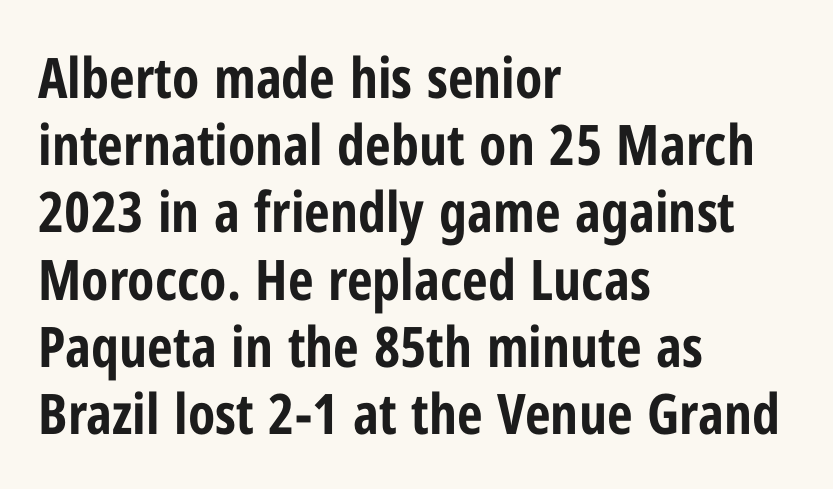
{"serif": "no", "italic": "no", "bold": "yes", "weight": "bold", "width": "condensed", "stroke_contrast": "low", "x_height": "medium", "monospaced": "no", "underline": "no", "align": "left", "line_spacing_ratio": 1.2, "letter_spacing": "normal", "letter_spacing_em": 0.0, "glyph_px": 56}
